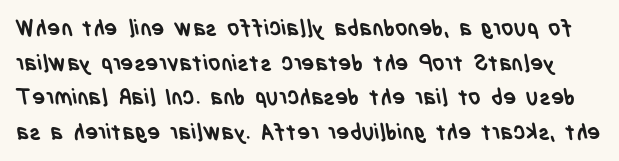
{"bold": "yes", "underline": "no", "line_spacing": "normal", "line_spacing_ratio": 1.57, "letter_spacing": "normal", "letter_spacing_em": 0.0, "glyph_px": 22}
